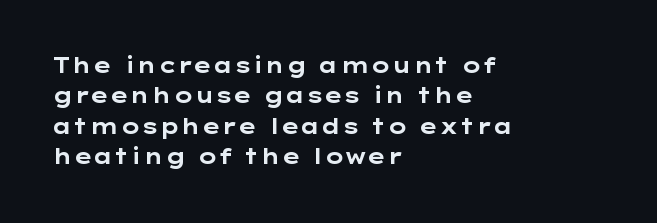
{"italic": "no", "bold": "yes", "underline": "no", "align": "left", "line_spacing": "normal", "line_spacing_ratio": 1.45, "letter_spacing": "normal", "letter_spacing_em": 0.0, "glyph_px": 21}
